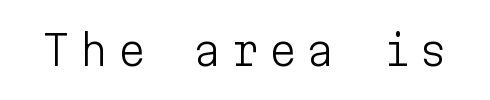
The image shows 41 px light sans-serif type, upright, monospaced; set unusually wide letter spacing (+0.22 em), not underlined; low stroke contrast and a medium x-height.
